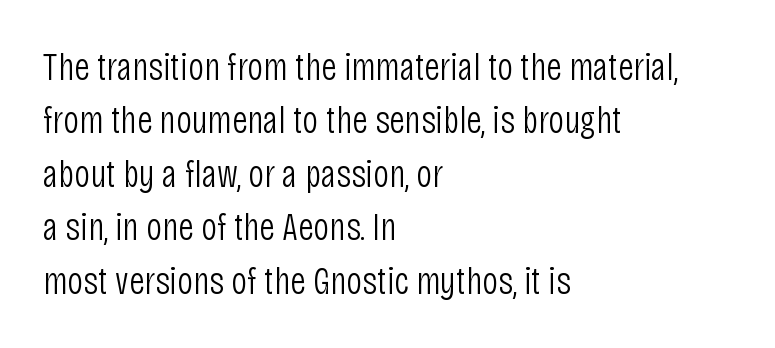
Q: Is the text bold? A: No.
Q: Is the text italic (slanted)? A: No, it is upright.
Q: Is the typeface a serif or a sans-serif typeface? A: Sans-serif.
Q: Is the text underlined? A: No.
Q: How is the paragraph aligned? A: Left-aligned.
Q: Is the spacing between letters normal or unusually wide? A: Normal.
Q: Is the spacing between lines tight, normal or loose? A: Normal.
Q: Width (condensed, normal, or wide)? A: Condensed.
Q: Stroke contrast? A: Low.
Q: x-height? A: Large.
Q: Monospaced? A: No.
